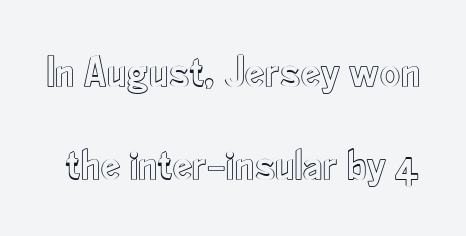
The face used here is proportionally spaced, like ordinary book or web type. Leading: increased. Unlike italic type, these characters show no tilt at all. These lines keep a tight, regular rhythm from letter to letter. Plain, unruled lines of type.
